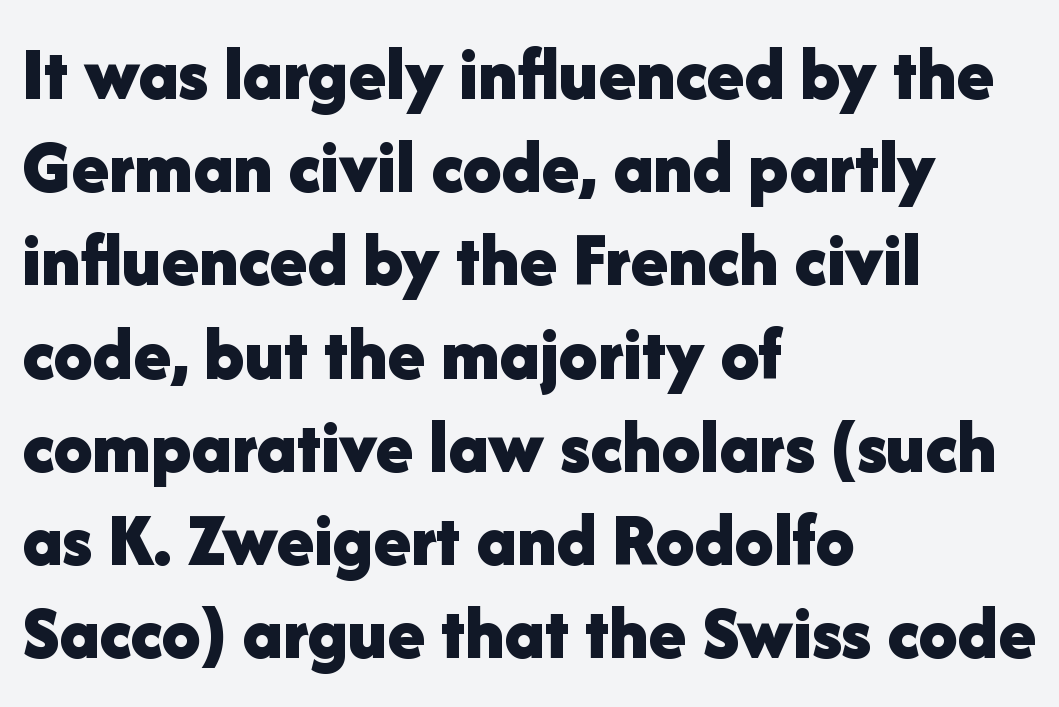
Q: Is the text bold? A: Yes.
Q: Is the text italic (slanted)? A: No, it is upright.
Q: Is the typeface a serif or a sans-serif typeface? A: Sans-serif.
Q: Is the text underlined? A: No.
Q: How is the paragraph aligned? A: Left-aligned.
Q: Is the spacing between letters normal or unusually wide? A: Normal.
Q: Width (condensed, normal, or wide)? A: Normal.
Q: Stroke contrast? A: Low.
Q: x-height? A: Medium.
Q: Monospaced? A: No.
